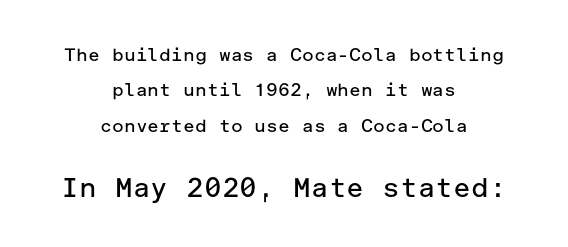
{"italic": "no", "bold": "no", "underline": "no", "align": "center", "line_spacing": "loose", "line_spacing_ratio": 1.97, "letter_spacing": "normal", "letter_spacing_em": 0.0, "larger_block": "second", "size_ratio": 1.5, "glyph_px": 27}
